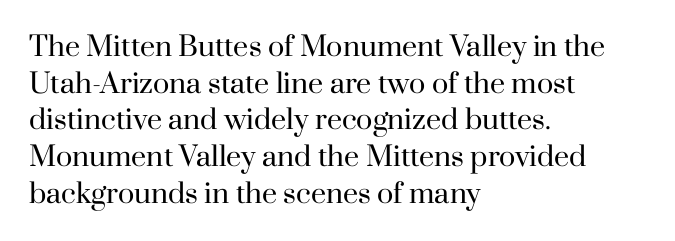
Reading down the block, your eye returns to a fixed left position each line. Do the letters lean? They stand straight. The strip under each line holds only bare page. Bold? No — there's no thickening of the strokes. Line spacing here is normal. Glyph-to-glyph distance matches everyday printed text.
